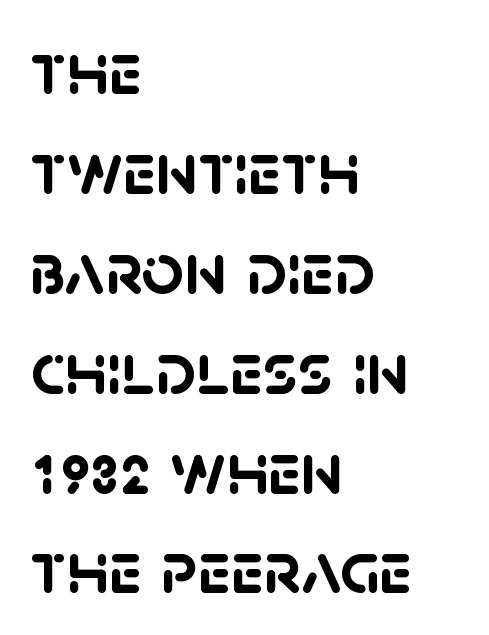
The typesetter chose a ragged-right arrangement here. Is there much room between lines? A standard amount, neither cramped nor airy. Examine the stroke ends and you'll find no serifs. Every letter is thick-stroked: bold, no question. You could not count columns in this text — the font is proportionally spaced. There is no visible air inserted between adjacent glyphs.
